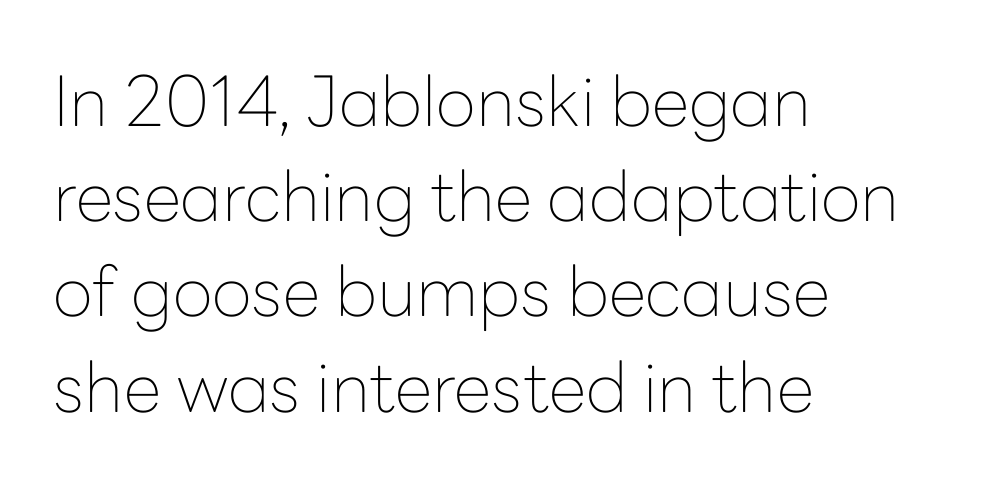
Q: Is the text bold? A: No.
Q: Is the text italic (slanted)? A: No, it is upright.
Q: Is the typeface a serif or a sans-serif typeface? A: Sans-serif.
Q: Is the text underlined? A: No.
Q: How is the paragraph aligned? A: Left-aligned.
Q: Is the spacing between letters normal or unusually wide? A: Normal.
Q: Is the spacing between lines tight, normal or loose? A: Normal.
Q: Width (condensed, normal, or wide)? A: Normal.
Q: Stroke contrast? A: Low.
Q: x-height? A: Medium.
Q: Monospaced? A: No.
